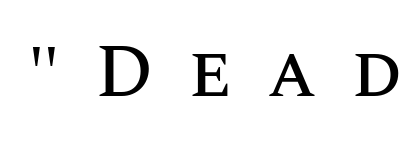
A clean baseline with only descenders dipping below it. This is roman type, the default non-slanted kind. How are the letters spaced? Widely, with obvious added tracking. Note the varied advance widths — an 'i' is clearly narrower than an 'm'.
